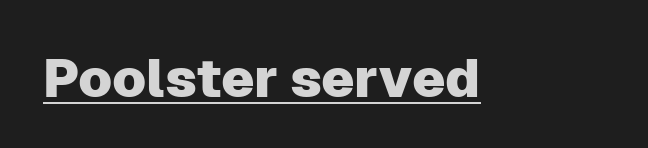
Q: Is the text italic (slanted)? A: No, it is upright.
Q: Is the typeface a serif or a sans-serif typeface? A: Sans-serif.
Q: Is the text underlined? A: Yes.
Q: Is the spacing between letters normal or unusually wide? A: Normal.
Q: Width (condensed, normal, or wide)? A: Normal.
Q: Stroke contrast? A: Low.
Q: x-height? A: Medium.
Q: Monospaced? A: No.
